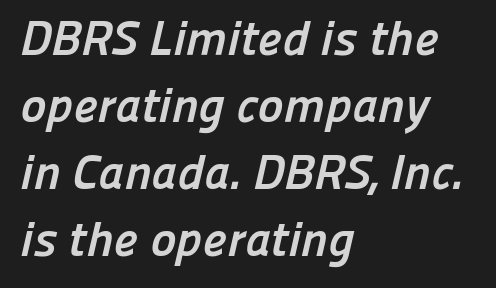
{"serif": "no", "bold": "yes", "weight": "semibold", "width": "normal", "stroke_contrast": "low", "x_height": "medium", "monospaced": "no", "underline": "no", "align": "left", "line_spacing": "normal", "line_spacing_ratio": 1.37, "letter_spacing": "normal", "letter_spacing_em": 0.0, "glyph_px": 49}
